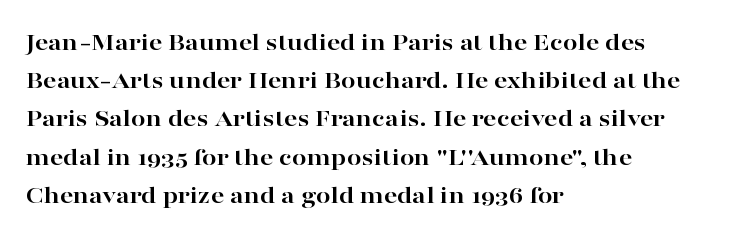
Q: Is the text bold? A: Yes.
Q: Is the text italic (slanted)? A: No, it is upright.
Q: Is the text underlined? A: No.
Q: How is the paragraph aligned? A: Left-aligned.
Q: Is the spacing between letters normal or unusually wide? A: Normal.
Q: Is the spacing between lines tight, normal or loose? A: Normal.
